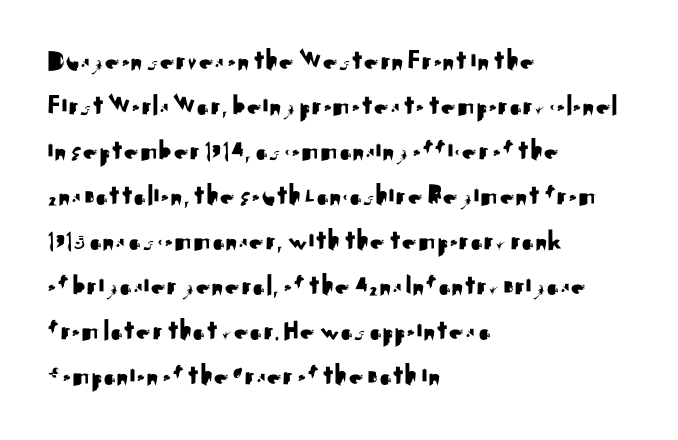
{"serif": "no", "italic": "no", "width": "normal", "stroke_contrast": "medium", "x_height": "small", "monospaced": "no", "underline": "no", "align": "left", "line_spacing": "normal", "line_spacing_ratio": 1.5, "letter_spacing": "normal", "letter_spacing_em": 0.0, "glyph_px": 30}
